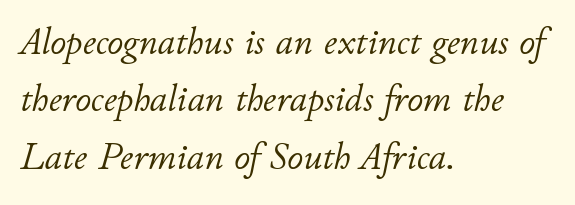
{"italic": "yes", "lean": "right", "slant_degrees": 11, "bold": "no", "weight": "light", "width": "normal", "stroke_contrast": "low", "x_height": "small", "monospaced": "no", "underline": "no", "align": "left", "line_spacing": "normal", "line_spacing_ratio": 1.47, "letter_spacing": "normal", "letter_spacing_em": 0.0, "glyph_px": 39}
